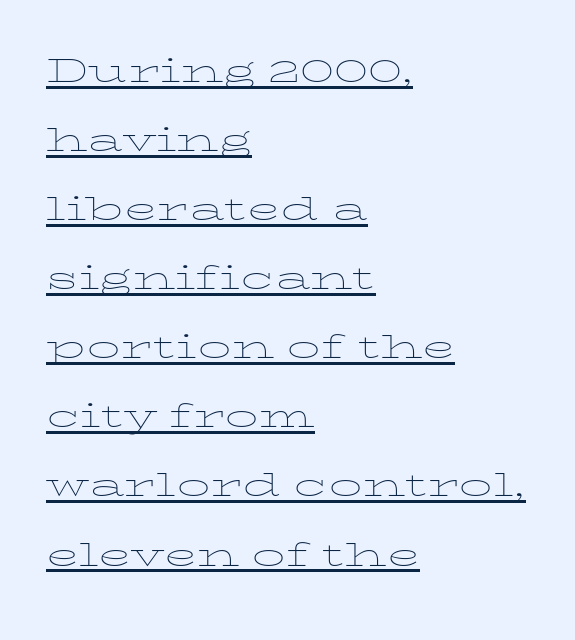
{"italic": "no", "bold": "no", "weight": "thin", "width": "wide", "stroke_contrast": "low", "x_height": "medium", "monospaced": "no", "underline": "yes", "align": "left", "line_spacing": "normal", "line_spacing_ratio": 1.57, "letter_spacing": "normal", "letter_spacing_em": 0.0, "glyph_px": 44}
